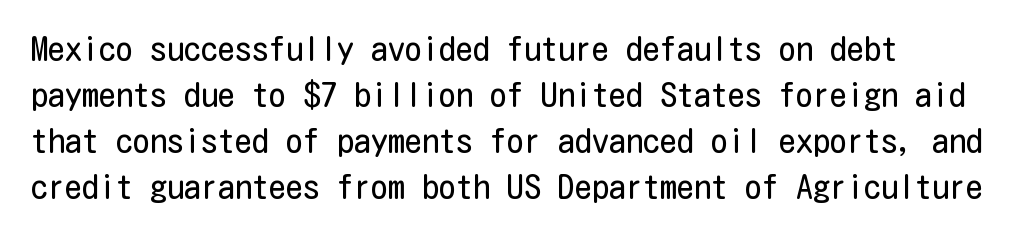
Tracking here is standard; glyphs follow each other at the usual distance. Underline: absent. Heaviness? Minimal to ordinary, like unemphasized prose. This is the regular roman posture of the typeface.
